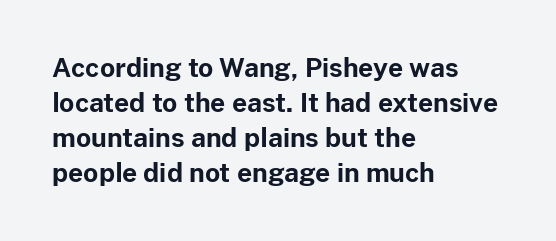
Q: Is the text bold? A: Yes.
Q: Is the text italic (slanted)? A: No, it is upright.
Q: Is the text underlined? A: No.
Q: How is the paragraph aligned? A: Left-aligned.
Q: Is the spacing between letters normal or unusually wide? A: Normal.
Q: Is the spacing between lines tight, normal or loose? A: Normal.
